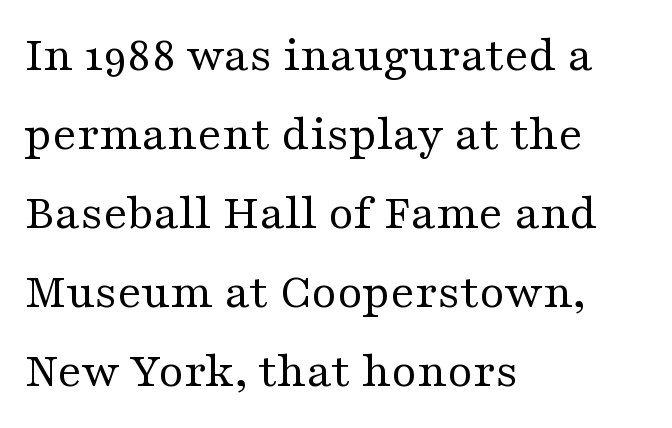
Q: Is the text bold? A: No.
Q: Is the text italic (slanted)? A: No, it is upright.
Q: Is the typeface a serif or a sans-serif typeface? A: Serif.
Q: Is the text underlined? A: No.
Q: How is the paragraph aligned? A: Left-aligned.
Q: Is the spacing between letters normal or unusually wide? A: Normal.
Q: Is the spacing between lines tight, normal or loose? A: Normal.
Q: Width (condensed, normal, or wide)? A: Wide.
Q: Stroke contrast? A: Medium.
Q: x-height? A: Medium.
Q: Monospaced? A: No.
